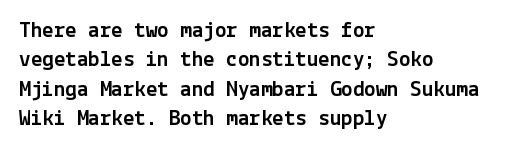
{"italic": "no", "underline": "no", "align": "left", "line_spacing": "normal", "line_spacing_ratio": 1.28, "letter_spacing": "normal", "letter_spacing_em": 0.0, "glyph_px": 23}
